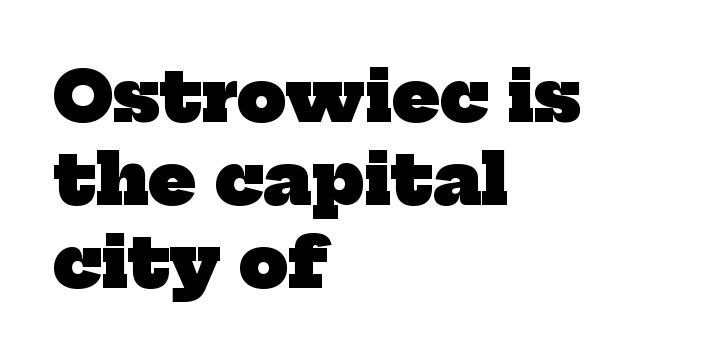
Is this a fixed-width face? No — the glyphs have proportional, varying widths. Heavy-handed strokes throughout: this text is bold. Serifs: yes, visible at the terminals of the letterforms. Every row of glyphs begins at an identical x-position on the left. Clear beneath every line of the passage. Honestly, the letter spacing is just normal — you wouldn't notice it.
